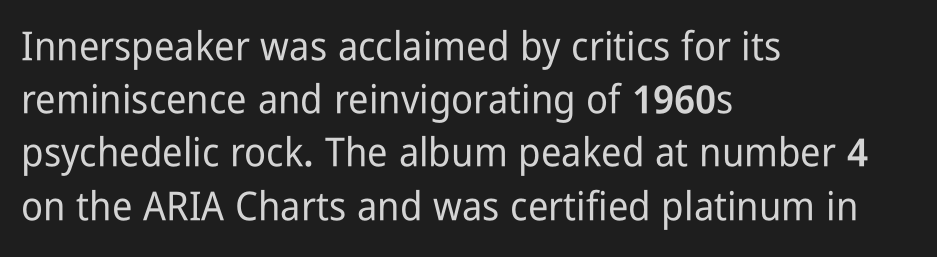
Q: Is the text italic (slanted)? A: No, it is upright.
Q: Is the typeface a serif or a sans-serif typeface? A: Sans-serif.
Q: Is the text underlined? A: No.
Q: How is the paragraph aligned? A: Left-aligned.
Q: Is the spacing between letters normal or unusually wide? A: Normal.
Q: Is the spacing between lines tight, normal or loose? A: Normal.
Q: Width (condensed, normal, or wide)? A: Condensed.
Q: Stroke contrast? A: Low.
Q: x-height? A: Medium.
Q: Monospaced? A: No.
